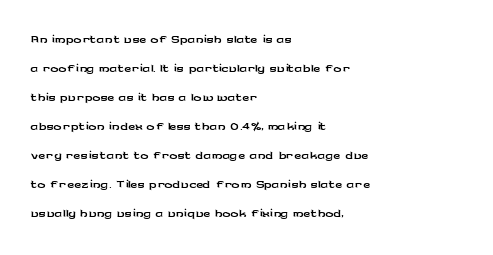
Q: Is the text italic (slanted)? A: No, it is upright.
Q: Is the text underlined? A: No.
Q: How is the paragraph aligned? A: Left-aligned.
Q: Is the spacing between letters normal or unusually wide? A: Normal.
Q: Is the spacing between lines tight, normal or loose? A: Normal.
